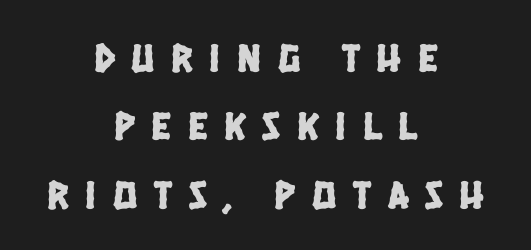
Q: Is the typeface a serif or a sans-serif typeface? A: Sans-serif.
Q: Is the text underlined? A: No.
Q: How is the paragraph aligned? A: Centered.
Q: Is the spacing between letters normal or unusually wide? A: Unusually wide.
Q: Width (condensed, normal, or wide)? A: Condensed.
Q: Stroke contrast? A: Low.
Q: x-height? A: Large.
Q: Monospaced? A: No.
